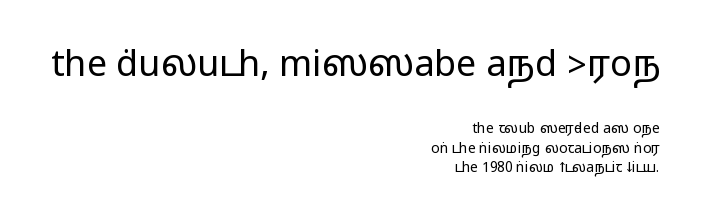
Q: Is the text italic (slanted)? A: No, it is upright.
Q: Is the typeface a serif or a sans-serif typeface? A: Sans-serif.
Q: Is the text underlined? A: No.
Q: How is the paragraph aligned? A: Right-aligned.
Q: Is the spacing between letters normal or unusually wide? A: Normal.
Q: Is the spacing between lines tight, normal or loose? A: Normal.
Q: Which block of text is set in a larger size, the first (top) or the second (bottom)? A: The first (top) one.
Q: Width (condensed, normal, or wide)? A: Wide.
Q: Stroke contrast? A: Medium.
Q: Monospaced? A: No.
